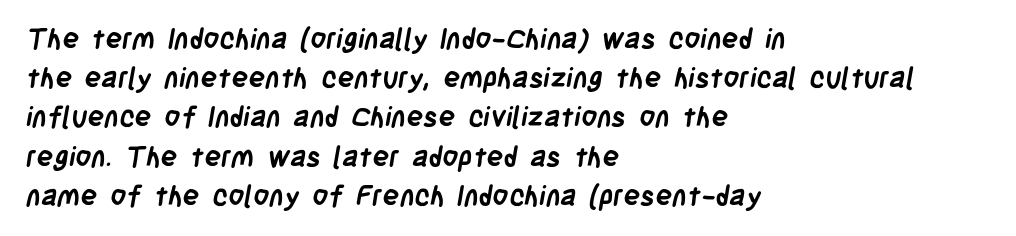
Q: Is the text bold? A: Yes.
Q: Is the typeface a serif or a sans-serif typeface? A: Sans-serif.
Q: Is the text underlined? A: No.
Q: How is the paragraph aligned? A: Left-aligned.
Q: Is the spacing between letters normal or unusually wide? A: Normal.
Q: Is the spacing between lines tight, normal or loose? A: Normal.
Q: Width (condensed, normal, or wide)? A: Condensed.
Q: Stroke contrast? A: Low.
Q: x-height? A: Large.
Q: Monospaced? A: No.
